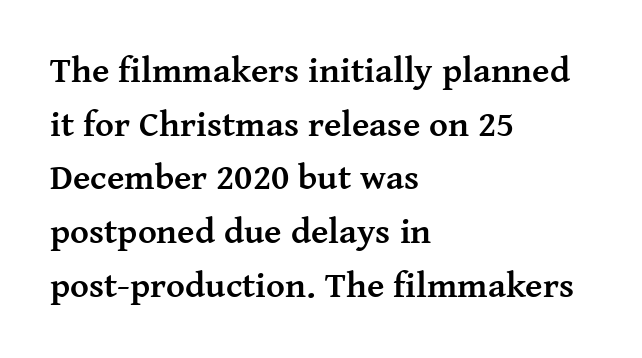
What weight is shown? A full bold with thick strokes. Leading matches the norm, producing a regular column. Varying glyph widths throughout — classic text-font behaviour. Small tapered or slab feet sit at the stroke ends, so this counts as serif.
